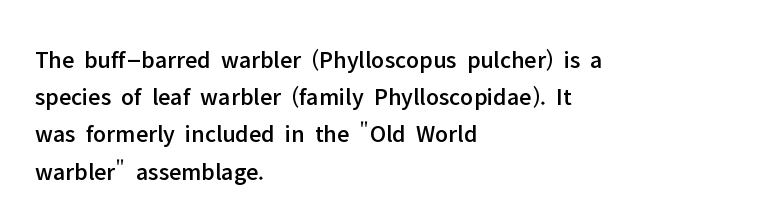
Designer's note — italics off, roman on. Compared with typical paragraphs, the rows here are spaced about the same. No word sits above an underline. Left-aligned paragraph, ragged on the right. This sample uses plain, unmodified letter spacing.
